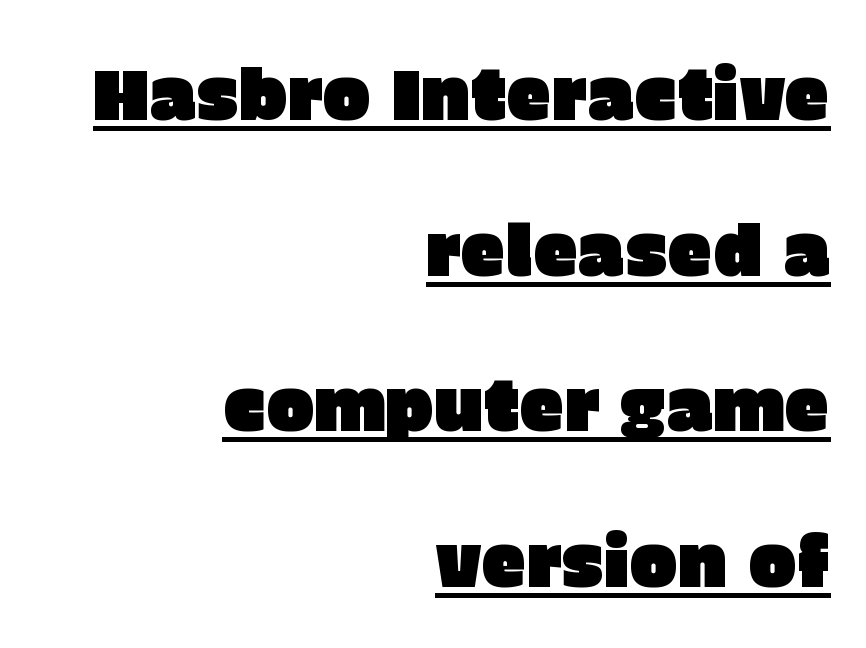
{"serif": "no", "italic": "no", "width": "normal", "stroke_contrast": "low", "x_height": "large", "monospaced": "no", "underline": "yes", "align": "right", "line_spacing": "loose", "line_spacing_ratio": 2.16, "letter_spacing": "normal", "letter_spacing_em": 0.0, "glyph_px": 72}
